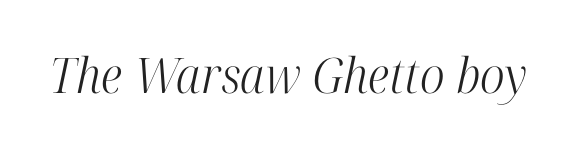
Q: Is the text bold? A: No.
Q: Is the text italic (slanted)? A: Yes, it leans right by about 12 degrees.
Q: Is the typeface a serif or a sans-serif typeface? A: Serif.
Q: Is the text underlined? A: No.
Q: Is the spacing between letters normal or unusually wide? A: Normal.
Q: Width (condensed, normal, or wide)? A: Condensed.
Q: Stroke contrast? A: High.
Q: x-height? A: Medium.
Q: Monospaced? A: No.
